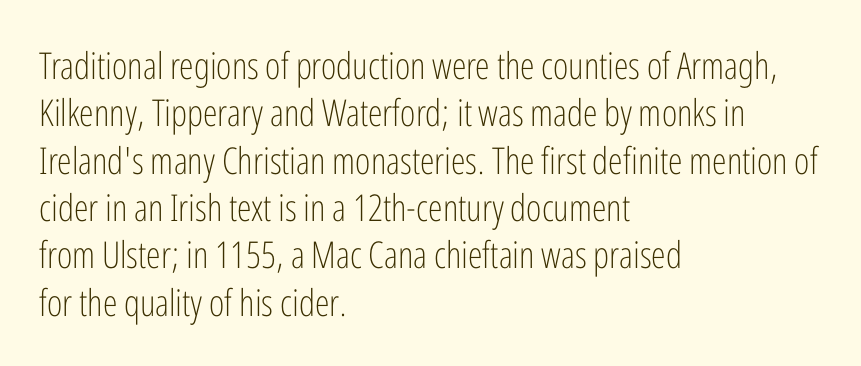
Q: Is the text bold? A: No.
Q: Is the text italic (slanted)? A: No, it is upright.
Q: Is the typeface a serif or a sans-serif typeface? A: Sans-serif.
Q: Is the text underlined? A: No.
Q: How is the paragraph aligned? A: Left-aligned.
Q: Is the spacing between letters normal or unusually wide? A: Normal.
Q: Is the spacing between lines tight, normal or loose? A: Normal.
Q: Width (condensed, normal, or wide)? A: Condensed.
Q: Stroke contrast? A: Low.
Q: x-height? A: Medium.
Q: Monospaced? A: No.
